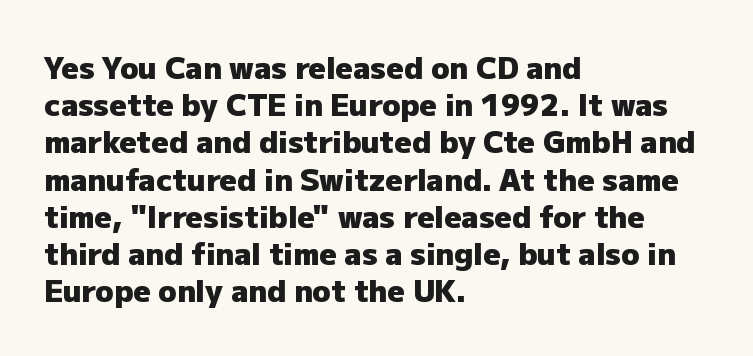
Q: Is the text bold? A: Yes.
Q: Is the text italic (slanted)? A: No, it is upright.
Q: Is the typeface a serif or a sans-serif typeface? A: Sans-serif.
Q: Is the text underlined? A: No.
Q: How is the paragraph aligned? A: Left-aligned.
Q: Is the spacing between letters normal or unusually wide? A: Normal.
Q: Width (condensed, normal, or wide)? A: Normal.
Q: Stroke contrast? A: Low.
Q: x-height? A: Medium.
Q: Monospaced? A: No.
